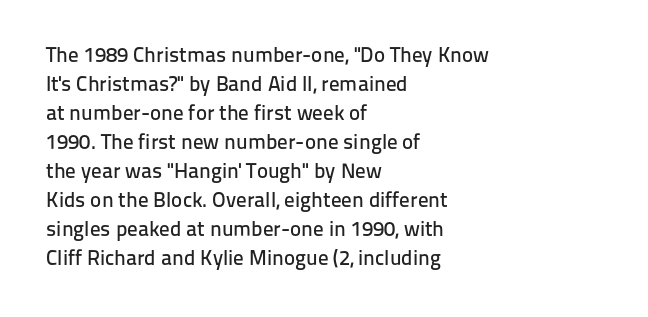
The image shows 21 px text type, upright; set left-aligned, normal line spacing (1.38x), normal letter spacing, not underlined.
